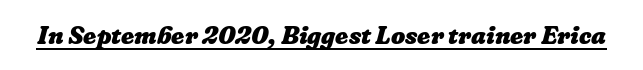
The image shows 25 px bold type; set normal letter spacing, underlined.
